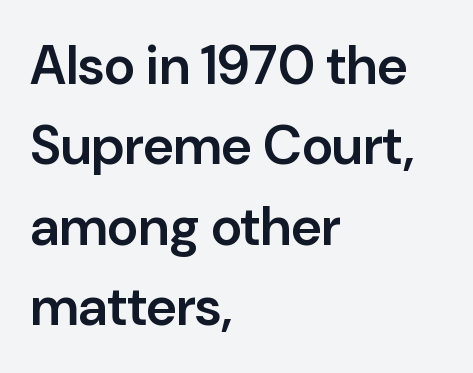
{"serif": "no", "italic": "no", "bold": "semi", "weight": "semibold", "width": "normal", "stroke_contrast": "low", "x_height": "medium", "monospaced": "no", "underline": "no", "align": "left", "line_spacing": "normal", "line_spacing_ratio": 1.49, "letter_spacing": "normal", "letter_spacing_em": 0.0, "glyph_px": 54}
